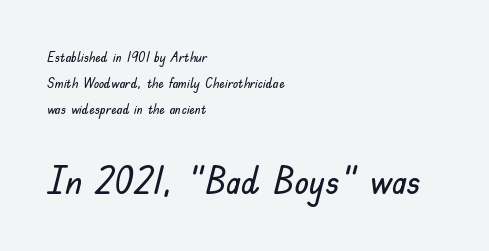
The image shows 38 px sans-serif type; set left-aligned, line spacing 1.84x, normal letter spacing, not underlined; the second (bottom) block is 2.71x larger; low stroke contrast and a small x-height.
